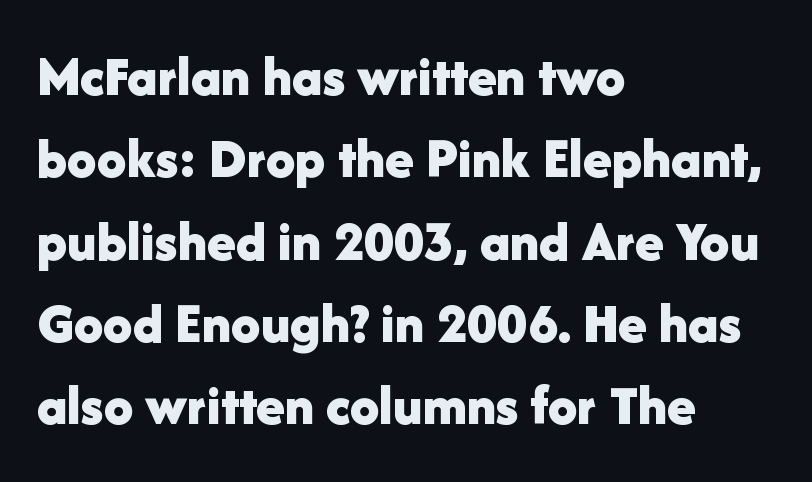
I'd call this a sans setting — the letters go barefoot. Characters follow at the spacing the type designer built in. I'd describe the lettering as bold — thick and assertive. Every row of glyphs begins at an identical x-position on the left.
